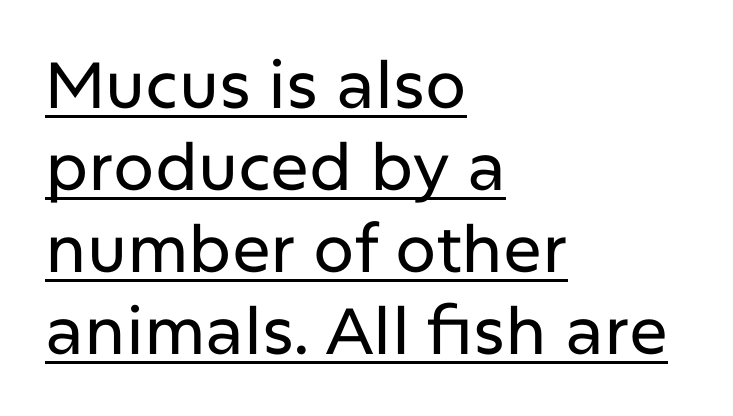
{"serif": "no", "italic": "no", "width": "normal", "stroke_contrast": "low", "x_height": "medium", "monospaced": "no", "underline": "yes", "align": "left", "line_spacing": "normal", "line_spacing_ratio": 1.26, "letter_spacing": "normal", "letter_spacing_em": 0.0, "glyph_px": 65}
